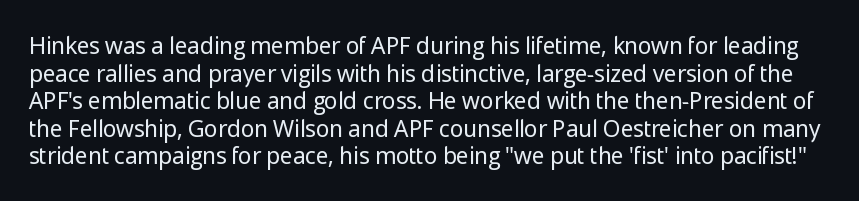
It's the straight-up-and-down kind of type. The gaps between neighbouring characters are ordinary and unremarkable. Summary of weight: not heavy and not bold. Just letters on the line, the space beneath them empty.
